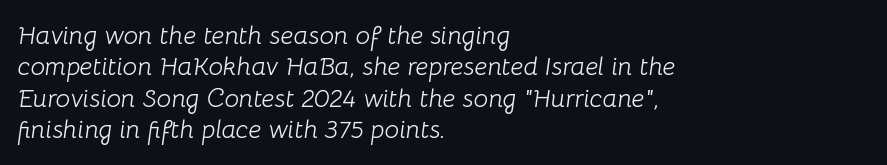
The image shows 26 px text type, italic (leaning right); set left-aligned, line spacing 1.21x, normal letter spacing, not underlined.
